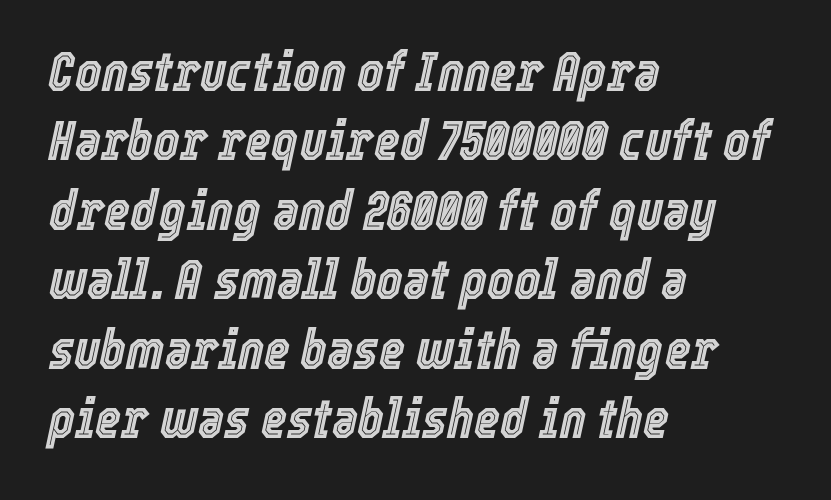
Q: Is the text italic (slanted)? A: Yes, it leans right by about 12 degrees.
Q: Is the text underlined? A: No.
Q: How is the paragraph aligned? A: Left-aligned.
Q: Is the spacing between letters normal or unusually wide? A: Normal.
Q: Width (condensed, normal, or wide)? A: Condensed.
Q: x-height? A: Medium.
Q: Monospaced? A: No.
